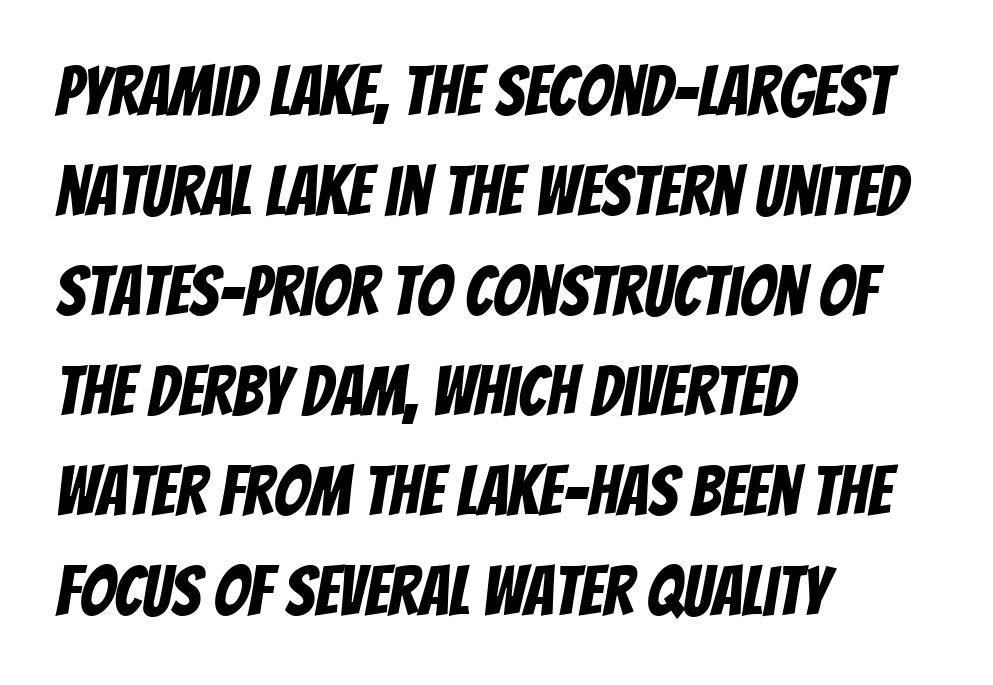
Q: Is the typeface a serif or a sans-serif typeface? A: Sans-serif.
Q: Is the text underlined? A: No.
Q: How is the paragraph aligned? A: Left-aligned.
Q: Is the spacing between letters normal or unusually wide? A: Normal.
Q: Is the spacing between lines tight, normal or loose? A: Normal.
Q: Width (condensed, normal, or wide)? A: Condensed.
Q: Stroke contrast? A: Low.
Q: x-height? A: Large.
Q: Monospaced? A: No.
